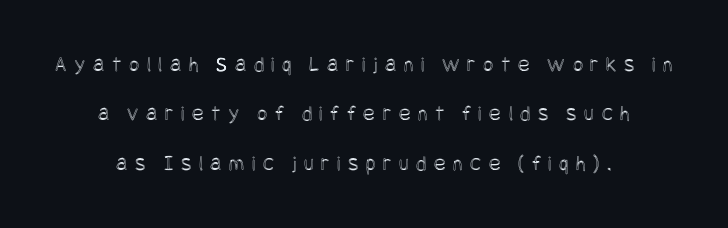
The image shows 22 px text type, upright; set centered, loose line spacing (2.25x), unusually wide letter spacing (+0.34 em), not underlined.
